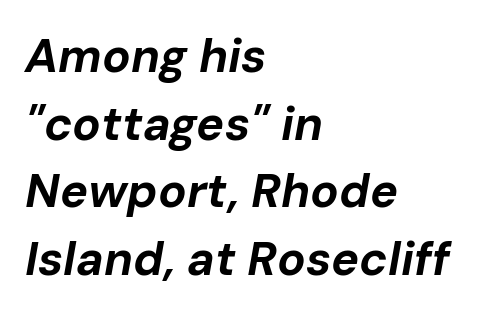
If you measured baseline to baseline, you'd find a middling distance. Style check: oblique. Short note: letters normally spaced. Glance below the letters and you will spot only blank space. The ragged edge is on the right, which tells us the setting is flush left. Summary of weight: heavy, a full bold.
